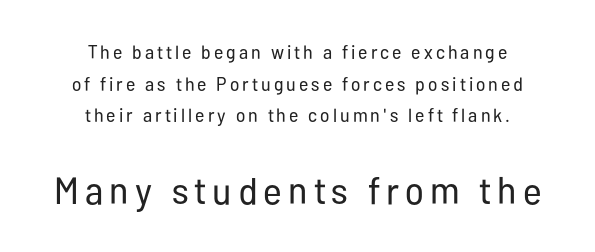
The paragraph has two soft edges and a firm central axis. The face used here appears at its bigger size in the lower chunk. The designer went with a sans here, leaving each stem footless. Each stroke keeps to a modest, everyday thickness or less. These lines sit exactly where default settings would place them. Decoration check: the copy has no underline.
